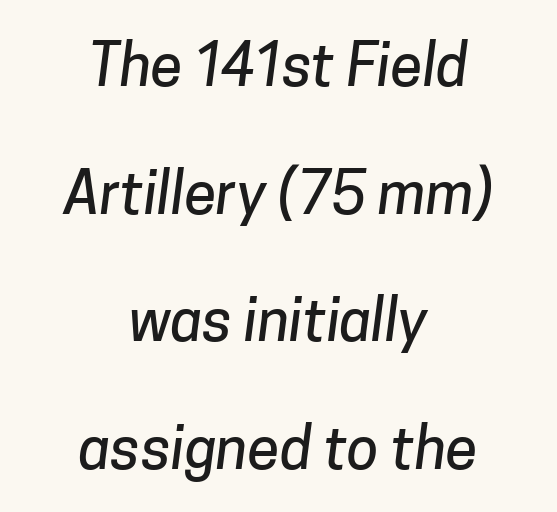
Q: Is the typeface a serif or a sans-serif typeface? A: Sans-serif.
Q: Is the text underlined? A: No.
Q: How is the paragraph aligned? A: Centered.
Q: Is the spacing between letters normal or unusually wide? A: Normal.
Q: Is the spacing between lines tight, normal or loose? A: Loose.
Q: Width (condensed, normal, or wide)? A: Normal.
Q: Stroke contrast? A: Low.
Q: x-height? A: Medium.
Q: Monospaced? A: No.
